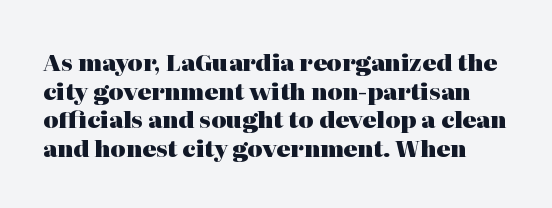
The image shows 23 px bold type, upright; set line spacing 1.24x, normal letter spacing, not underlined.
